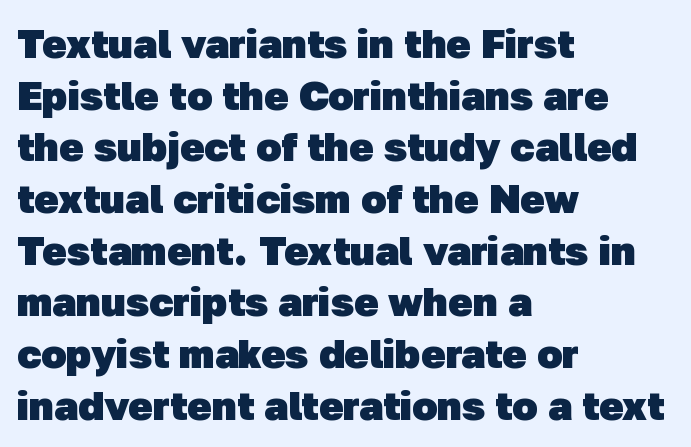
{"serif": "no", "bold": "yes", "weight": "heavy", "width": "normal", "stroke_contrast": "low", "x_height": "medium", "monospaced": "no", "underline": "no", "align": "left", "line_spacing": "normal", "line_spacing_ratio": 1.26, "letter_spacing": "normal", "letter_spacing_em": 0.0, "glyph_px": 41}
